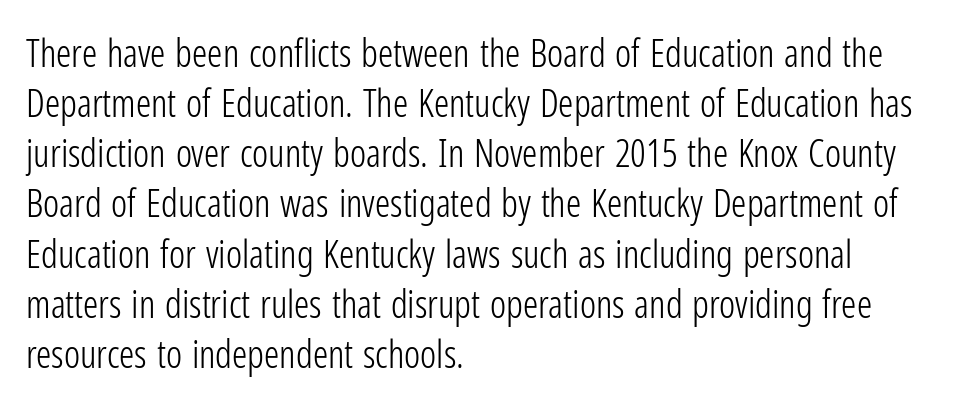
{"serif": "no", "italic": "no", "bold": "no", "weight": "light", "width": "condensed", "stroke_contrast": "low", "x_height": "medium", "monospaced": "no", "underline": "no", "align": "left", "line_spacing": "normal", "line_spacing_ratio": 1.32, "letter_spacing": "normal", "letter_spacing_em": 0.0, "glyph_px": 38}
